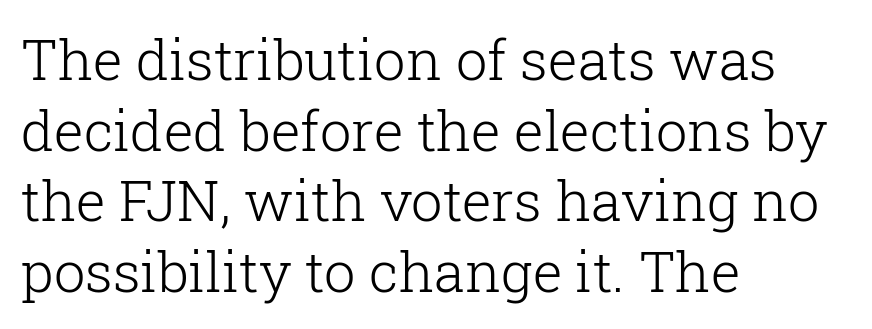
The image shows 56 px light serif type, upright; set left-aligned, normal line spacing (1.26x), normal letter spacing, not underlined; low stroke contrast and a medium x-height.
